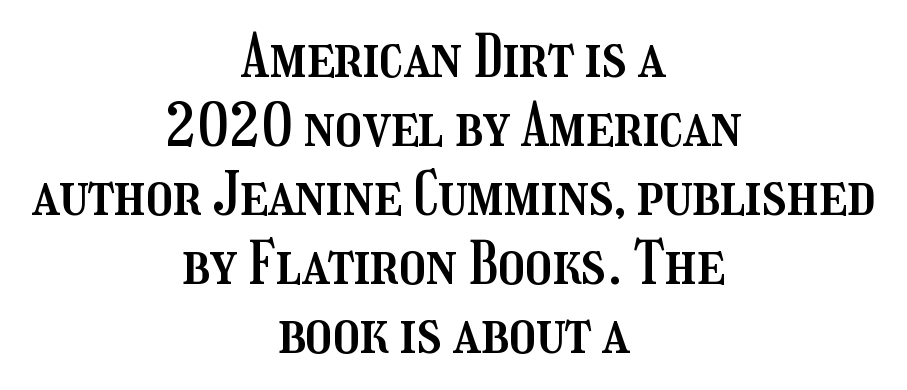
The image shows 59 px condensed type, upright; set centered, line spacing 1.17x, normal letter spacing, not underlined; medium stroke contrast and a medium x-height.
